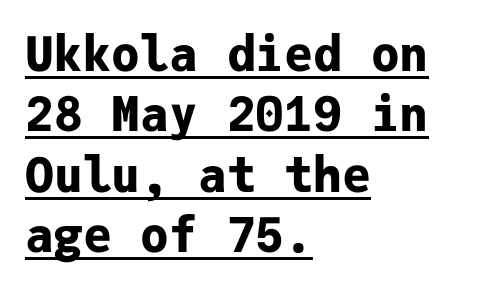
Is the letter spacing exaggerated? No — it looks like the ordinary default. Is there any slant? The stems are plumb. Its strokes are broad and dark, the hallmark of bold type. Whoever set this chose a conventional vertical rhythm. Caption: lettering with a line underneath. Type style note: lacks serifs.
